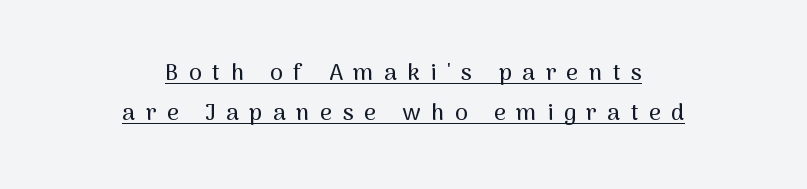
{"italic": "no", "underline": "yes", "align": "center", "line_spacing_ratio": 1.74, "letter_spacing": "wide", "letter_spacing_em": 0.46, "glyph_px": 23}
